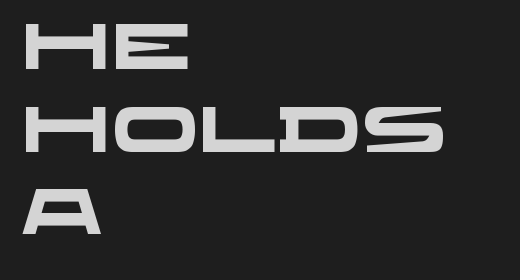
Q: Is the text bold? A: Yes.
Q: Is the typeface a serif or a sans-serif typeface? A: Sans-serif.
Q: Is the text underlined? A: No.
Q: How is the paragraph aligned? A: Left-aligned.
Q: Is the spacing between letters normal or unusually wide? A: Normal.
Q: Is the spacing between lines tight, normal or loose? A: Normal.
Q: Width (condensed, normal, or wide)? A: Wide.
Q: Stroke contrast? A: Low.
Q: x-height? A: Large.
Q: Monospaced? A: No.
